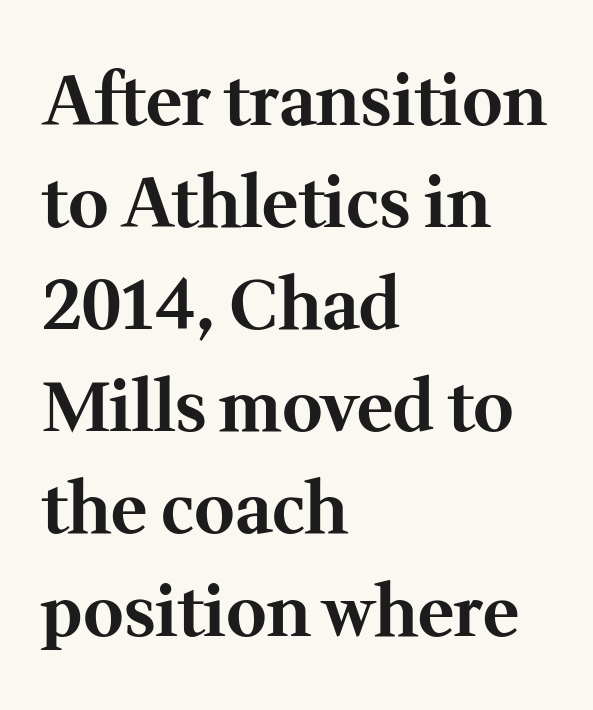
Q: Is the text bold? A: Yes.
Q: Is the text italic (slanted)? A: No, it is upright.
Q: Is the typeface a serif or a sans-serif typeface? A: Serif.
Q: Is the text underlined? A: No.
Q: How is the paragraph aligned? A: Left-aligned.
Q: Is the spacing between letters normal or unusually wide? A: Normal.
Q: Is the spacing between lines tight, normal or loose? A: Normal.
Q: Width (condensed, normal, or wide)? A: Normal.
Q: Stroke contrast? A: Medium.
Q: x-height? A: Medium.
Q: Monospaced? A: No.
